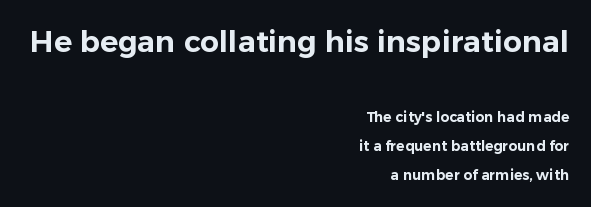
The image shows 30 px sans-serif type, upright; set right-aligned, loose line spacing (2.07x), normal letter spacing, not underlined; the first (top) block is 2.14x larger; low stroke contrast and a medium x-height.
